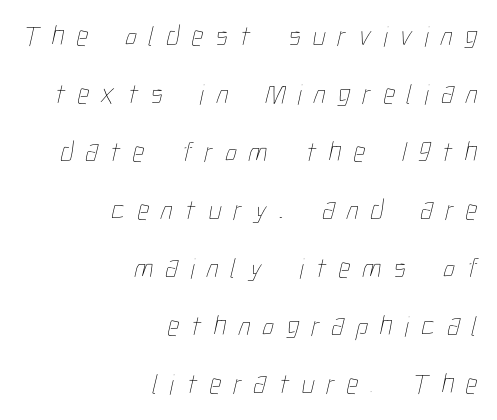
Q: Is the text bold? A: No.
Q: Is the text underlined? A: No.
Q: How is the paragraph aligned? A: Right-aligned.
Q: Is the spacing between letters normal or unusually wide? A: Unusually wide.
Q: Is the spacing between lines tight, normal or loose? A: Loose.
Q: Width (condensed, normal, or wide)? A: Condensed.
Q: Stroke contrast? A: Low.
Q: x-height? A: Medium.
Q: Monospaced? A: No.
